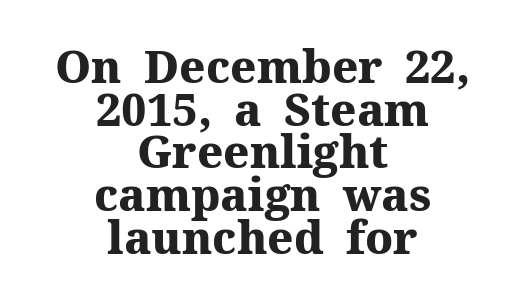
Q: Is the text bold? A: Yes.
Q: Is the text italic (slanted)? A: No, it is upright.
Q: Is the typeface a serif or a sans-serif typeface? A: Serif.
Q: Is the text underlined? A: No.
Q: How is the paragraph aligned? A: Centered.
Q: Is the spacing between letters normal or unusually wide? A: Normal.
Q: Is the spacing between lines tight, normal or loose? A: Tight.
Q: Width (condensed, normal, or wide)? A: Normal.
Q: Stroke contrast? A: Medium.
Q: x-height? A: Medium.
Q: Monospaced? A: No.
